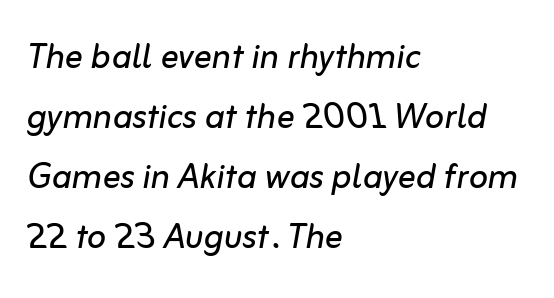
Q: Is the text bold? A: No.
Q: Is the text italic (slanted)? A: Yes, it leans right by about 10 degrees.
Q: Is the text underlined? A: No.
Q: How is the paragraph aligned? A: Left-aligned.
Q: Is the spacing between letters normal or unusually wide? A: Normal.
Q: Is the spacing between lines tight, normal or loose? A: Normal.
Q: Width (condensed, normal, or wide)? A: Normal.
Q: Stroke contrast? A: Low.
Q: x-height? A: Medium.
Q: Monospaced? A: No.
